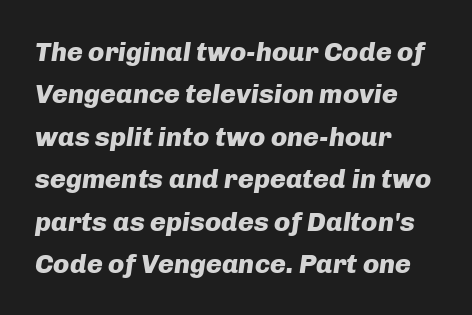
The image shows 27 px bold type, italic (leaning right); set left-aligned, normal line spacing (1.57x), normal letter spacing, not underlined.
